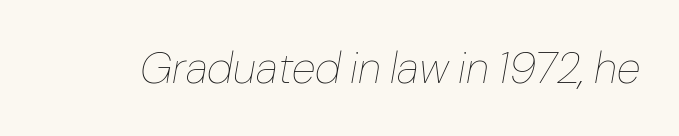
The image shows 44 px thin type, italic (leaning right); set normal letter spacing, not underlined; low stroke contrast and a medium x-height.
